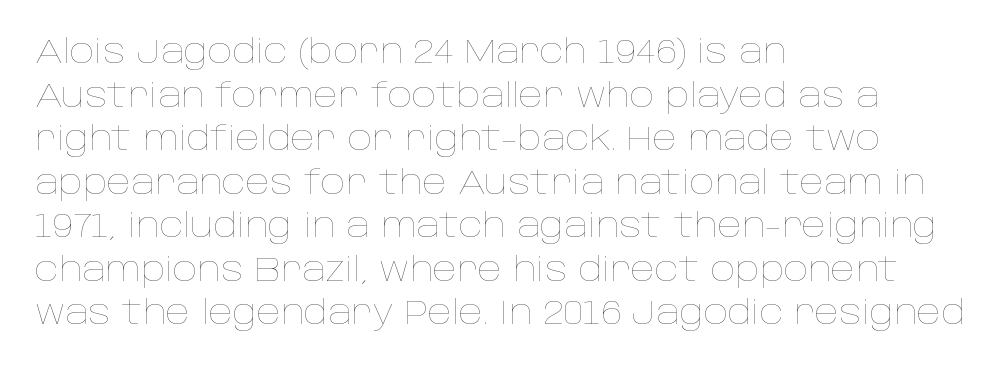
Q: Is the text bold? A: No.
Q: Is the text italic (slanted)? A: No, it is upright.
Q: Is the text underlined? A: No.
Q: How is the paragraph aligned? A: Left-aligned.
Q: Is the spacing between letters normal or unusually wide? A: Normal.
Q: Is the spacing between lines tight, normal or loose? A: Normal.
Q: Width (condensed, normal, or wide)? A: Normal.
Q: Stroke contrast? A: Low.
Q: x-height? A: Large.
Q: Monospaced? A: No.
